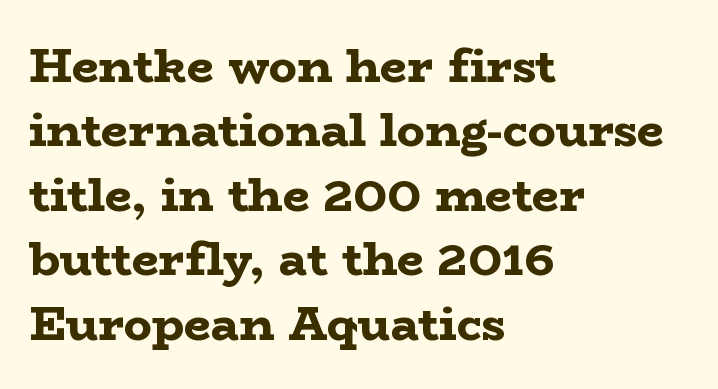
The image shows 47 px bold, wide serif type, upright; set left-aligned, normal line spacing (1.37x), normal letter spacing, not underlined; low stroke contrast and a medium x-height.
